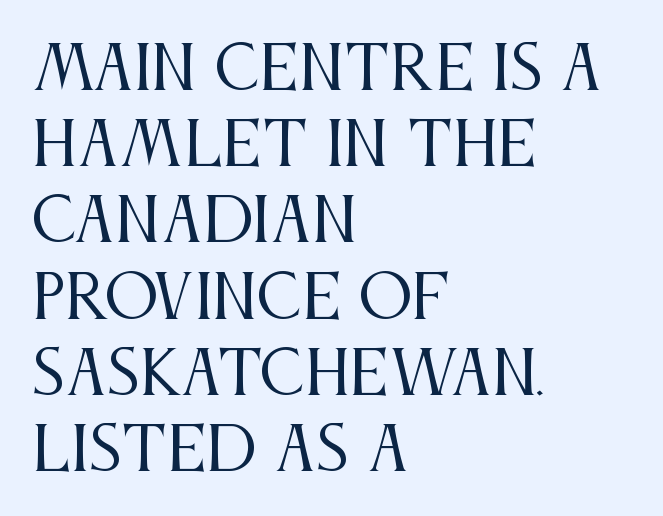
Q: Is the text bold? A: No.
Q: Is the text italic (slanted)? A: No, it is upright.
Q: Is the typeface a serif or a sans-serif typeface? A: Serif.
Q: Is the text underlined? A: No.
Q: How is the paragraph aligned? A: Left-aligned.
Q: Is the spacing between letters normal or unusually wide? A: Normal.
Q: Is the spacing between lines tight, normal or loose? A: Normal.
Q: Width (condensed, normal, or wide)? A: Condensed.
Q: Stroke contrast? A: Medium.
Q: x-height? A: Large.
Q: Monospaced? A: No.
